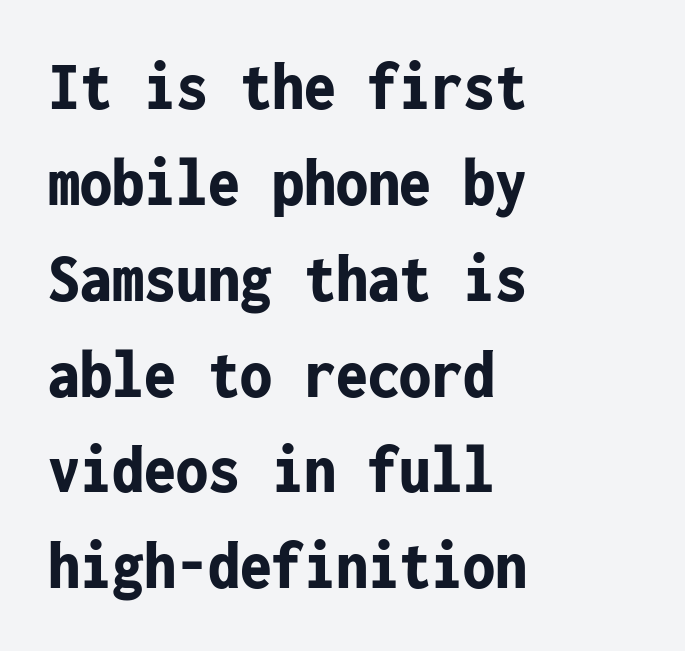
Q: Is the text bold? A: Yes.
Q: Is the text italic (slanted)? A: No, it is upright.
Q: Is the typeface a serif or a sans-serif typeface? A: Sans-serif.
Q: Is the text underlined? A: No.
Q: How is the paragraph aligned? A: Left-aligned.
Q: Is the spacing between letters normal or unusually wide? A: Normal.
Q: Is the spacing between lines tight, normal or loose? A: Normal.
Q: Width (condensed, normal, or wide)? A: Condensed.
Q: Stroke contrast? A: Low.
Q: x-height? A: Medium.
Q: Monospaced? A: Yes.
